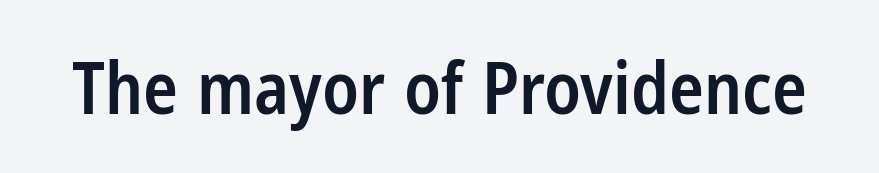
{"serif": "no", "italic": "no", "bold": "semi", "weight": "semibold", "width": "condensed", "stroke_contrast": "low", "x_height": "medium", "monospaced": "no", "underline": "no", "letter_spacing": "normal", "letter_spacing_em": 0.0, "glyph_px": 72}
